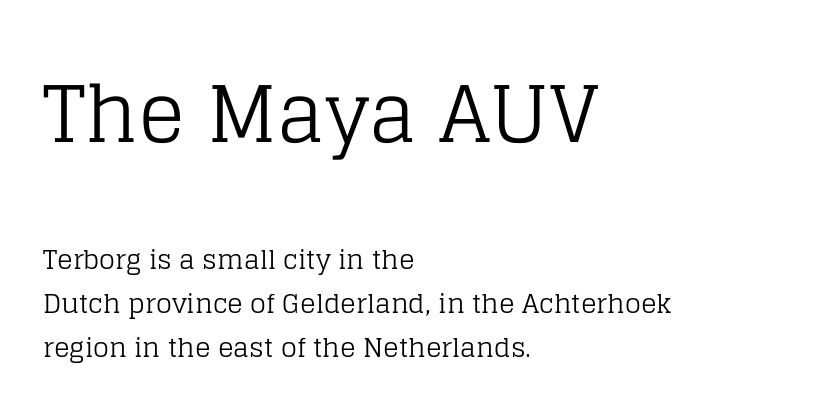
Note: larger setting up top, smaller setting below. The passage shown stacks its lines at a standard gap. In CSS terms this would be text-align: left. Is the letter spacing exaggerated? No — it looks like the ordinary default. Vertical strokes here are truly vertical.
